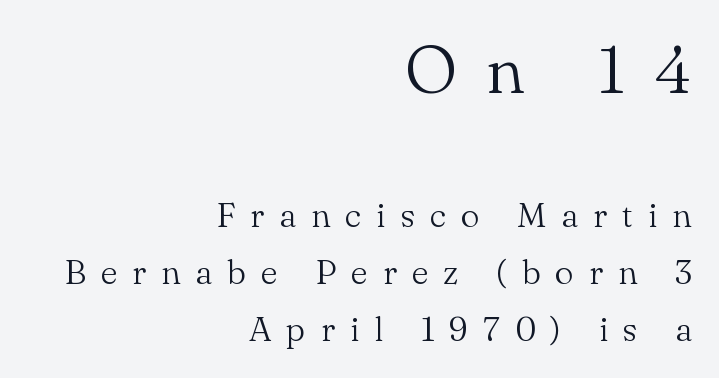
{"serif": "yes", "italic": "no", "bold": "no", "weight": "light", "width": "normal", "stroke_contrast": "medium", "x_height": "small", "monospaced": "no", "underline": "no", "align": "right", "line_spacing": "normal", "line_spacing_ratio": 1.68, "letter_spacing": "wide", "letter_spacing_em": 0.44, "larger_block": "first", "size_ratio": 1.97, "glyph_px": 67}
